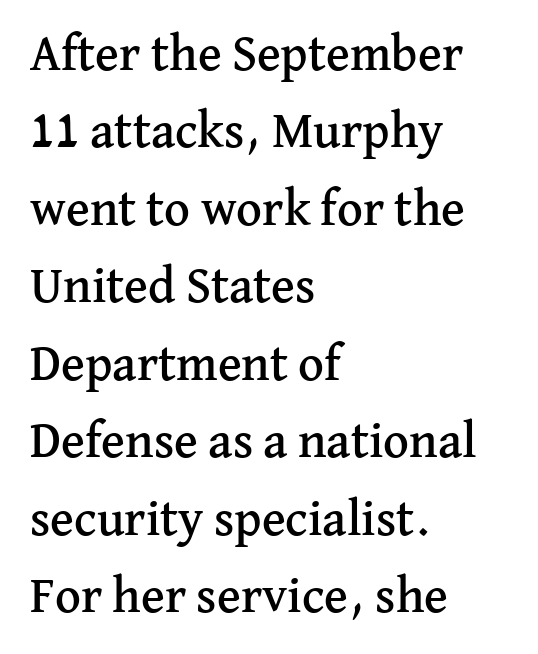
These lines were composed using upright roman letters. Rows of type keep a routine distance in the vertical direction. In terms of letterform style, serifs are clearly present. You could not count columns in this text — the font is proportionally spaced.
